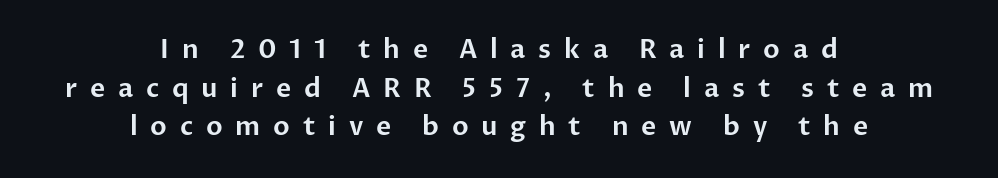
The type sits square on the baseline with zero lean. Neither beginnings nor endings align; midpoints do. Compared with typical paragraphs, the rows here are spaced about the same. Underlining? Definitely not there.
